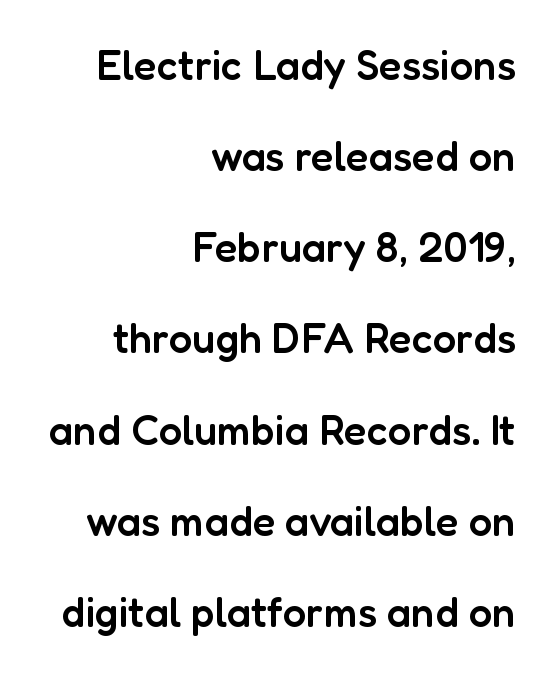
{"serif": "no", "italic": "no", "bold": "semi", "weight": "semibold", "width": "normal", "stroke_contrast": "low", "x_height": "medium", "monospaced": "no", "underline": "no", "align": "right", "line_spacing": "loose", "line_spacing_ratio": 2.17, "letter_spacing": "normal", "letter_spacing_em": 0.0, "glyph_px": 42}
